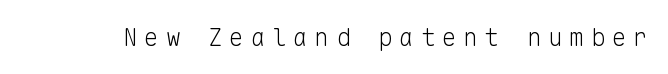
{"italic": "no", "bold": "no", "underline": "no", "letter_spacing": "wide", "letter_spacing_em": 0.25, "glyph_px": 25}
